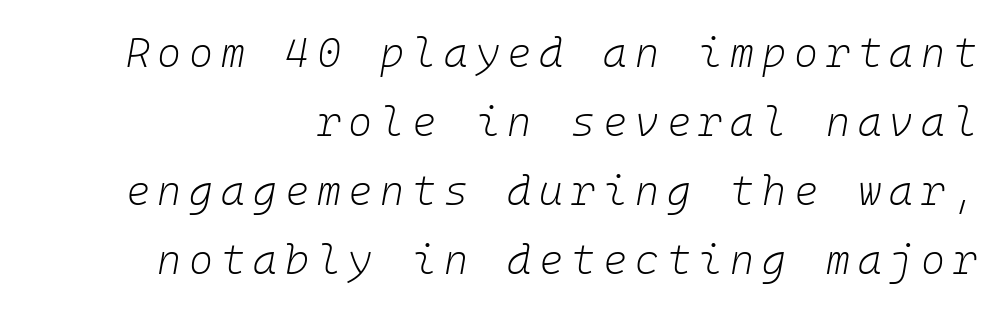
Q: Is the text bold? A: No.
Q: Is the text italic (slanted)? A: Yes, it leans right by about 10 degrees.
Q: Is the text underlined? A: No.
Q: How is the paragraph aligned? A: Right-aligned.
Q: Is the spacing between lines tight, normal or loose? A: Normal.
Q: Width (condensed, normal, or wide)? A: Normal.
Q: Stroke contrast? A: Low.
Q: x-height? A: Medium.
Q: Monospaced? A: Yes.
